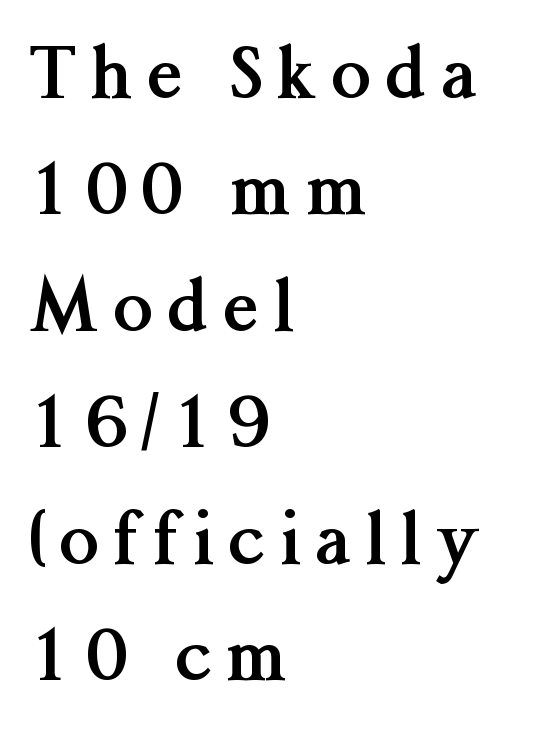
{"serif": "yes", "italic": "no", "bold": "yes", "weight": "semibold", "width": "normal", "stroke_contrast": "medium", "x_height": "medium", "monospaced": "no", "underline": "no", "align": "left", "line_spacing": "normal", "line_spacing_ratio": 1.64, "letter_spacing": "wide", "letter_spacing_em": 0.22, "glyph_px": 71}
